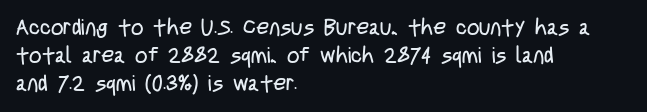
Normally led — the rows are evenly, conventionally spaced. Underlining? Definitely not there. The axis of the letterforms is exactly vertical. The passage is arranged the way most books set body copy — flush left. Default kerning and tracking; the words read as compact shapes.
